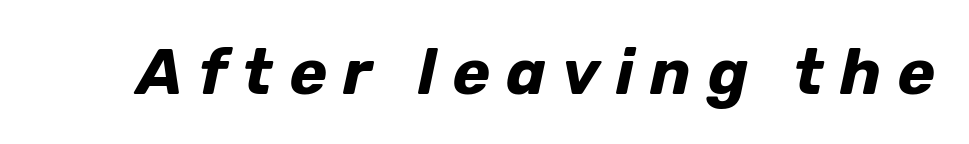
You'd pick this weight for a headline — it's a proper bold. Tracking here is generous; glyphs stand well apart from one another. The specimen omits any rule beneath the text block's lines. Character widths vary here, with narrow letters taking less room than wide ones.
